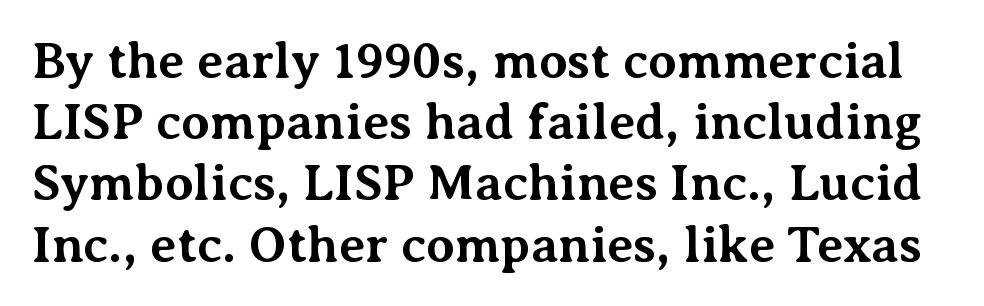
The strokes are fattened all the way to bold. The designer went with a serif here, giving each stem small feet. This rendering features lettering with no underline. Spacing between characters is what you'd get straight out of the box.
